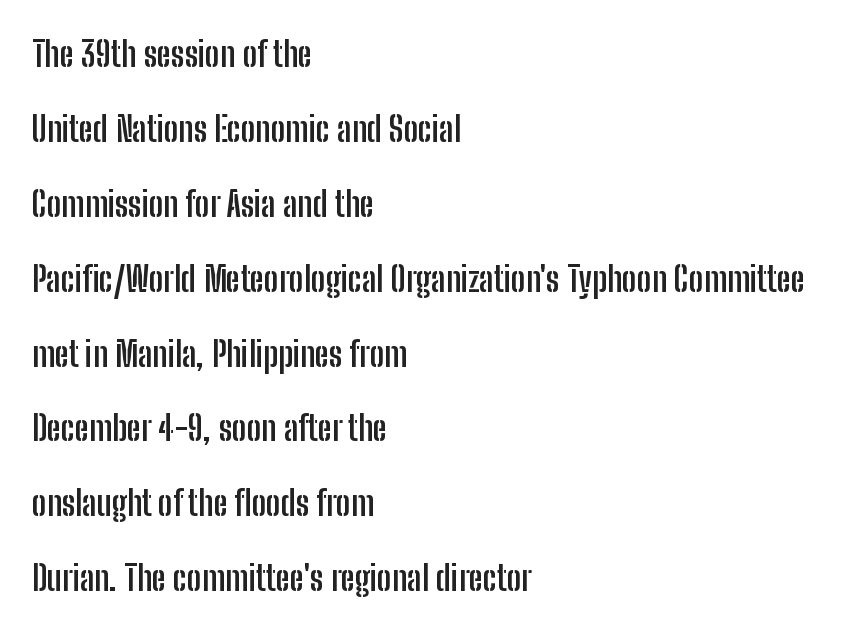
Summary of weight: heavy, a full bold. Inter-character spacing is left at the font's built-in metrics. Unlike a traditional serif, this face leaves its strokes unadorned. Looks like regular typesetting: each glyph gets only the width it needs. Vertical spacing — loose. The lettering stays uniformly vertical, giving the passage a roman look.
